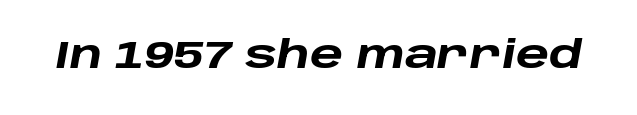
{"italic": "yes", "lean": "right", "slant_degrees": 10, "bold": "yes", "weight": "heavy", "width": "wide", "stroke_contrast": "low", "x_height": "large", "monospaced": "no", "underline": "no", "letter_spacing": "normal", "letter_spacing_em": 0.0, "glyph_px": 39}
